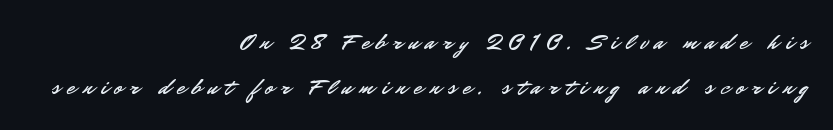
Caption: expanded tracking, letters set apart. The vertical gap from one line to the next is large. Caption: multi-line text, flush right, ragged left. A bare baseline throughout the passage.
